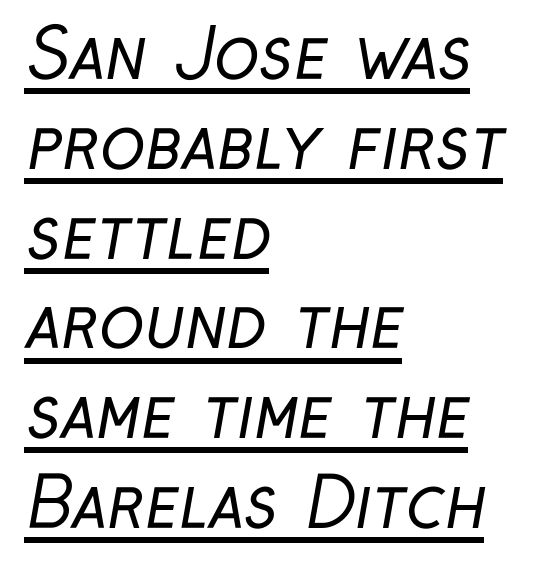
This sample uses a sans-serif face. The rag falls on the right side of this text block. Each new line begins a customary step beneath the previous one. Tracking value appears to be zero — textbook default spacing. The passage shown is typed in a proportional face where columns would drift.
